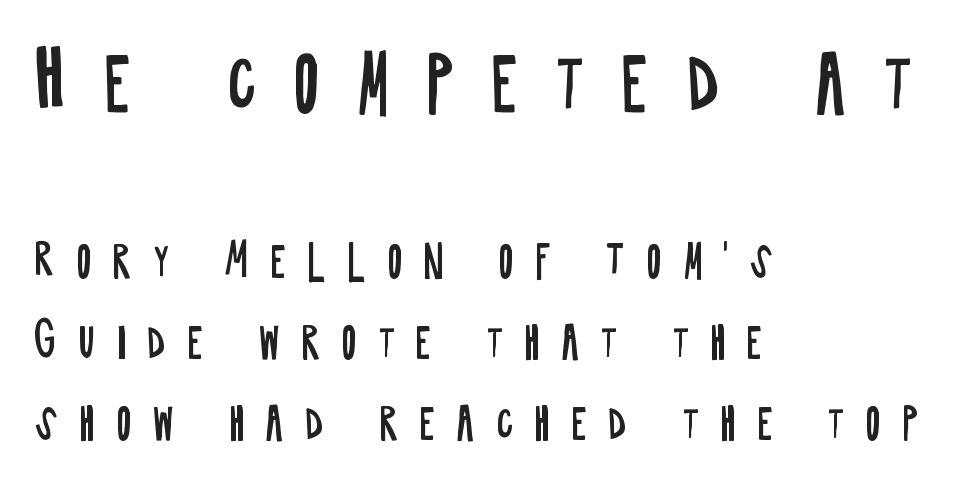
{"serif": "no", "italic": "no", "bold": "no", "weight": "regular", "width": "condensed", "stroke_contrast": "low", "x_height": "large", "monospaced": "no", "underline": "no", "align": "left", "line_spacing": "loose", "line_spacing_ratio": 1.93, "letter_spacing": "wide", "letter_spacing_em": 0.5, "larger_block": "first", "size_ratio": 1.74, "glyph_px": 73}
